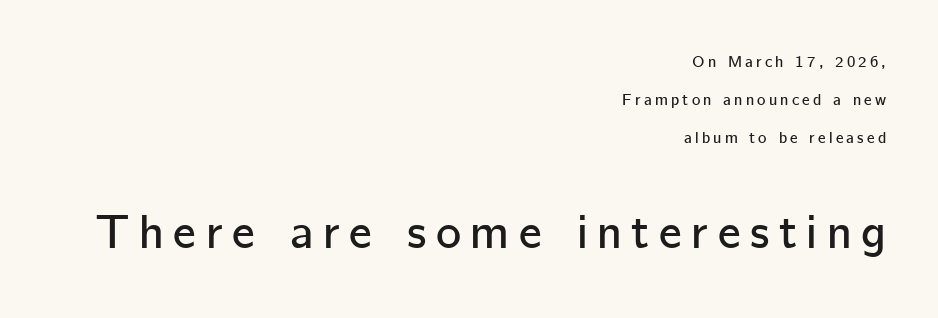
Anything drawn beneath the words? Only blank space. Is this a fixed-width face? No — the glyphs have proportional, varying widths. Reading down the column, the eye jumps a long way to each next line. Where is the straight margin? On the right. The line texture is sparse and dotted thanks to wide tracking. These two chunks differ in scale, with the bottom chunk taking the larger measure.
